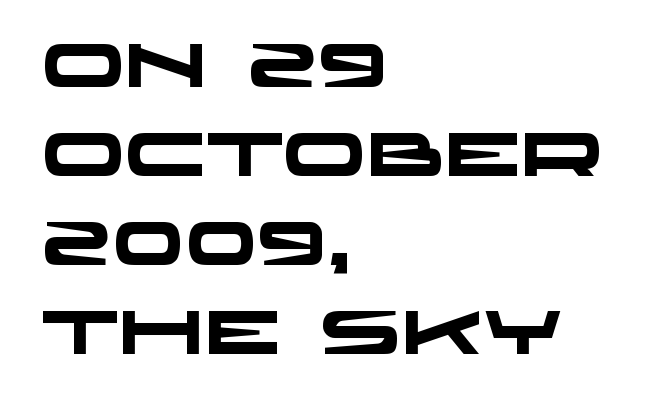
These lines carry a lot of weight — the face is fully bold. The line texture is even and compact thanks to regular tracking. If you measured baseline to baseline, you'd find a middling distance. The passage shown is typed in a proportional face where columns would drift. The passage shown is not underscored anywhere. Note: no serifs on the glyphs.
